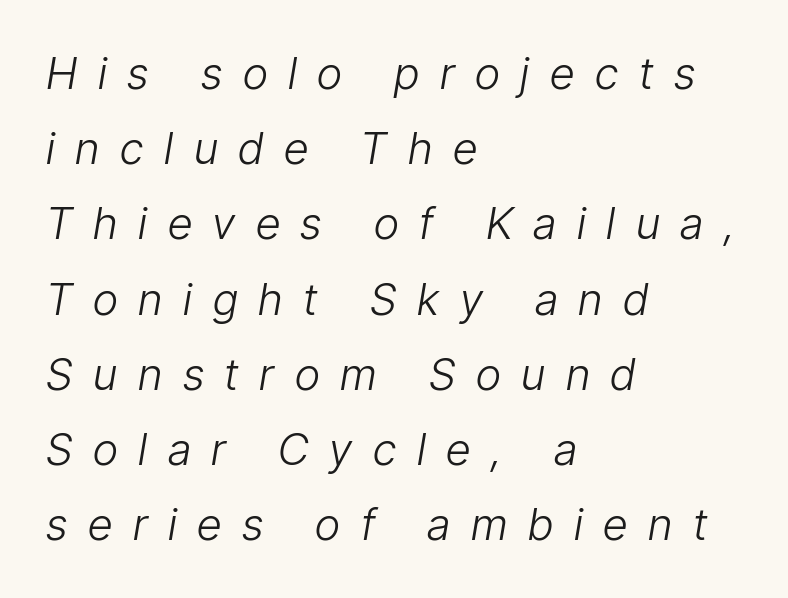
Q: Is the text bold? A: No.
Q: Is the text italic (slanted)? A: Yes, it leans right by about 9 degrees.
Q: Is the text underlined? A: No.
Q: How is the paragraph aligned? A: Left-aligned.
Q: Is the spacing between letters normal or unusually wide? A: Unusually wide.
Q: Width (condensed, normal, or wide)? A: Condensed.
Q: Stroke contrast? A: Low.
Q: x-height? A: Medium.
Q: Monospaced? A: No.
